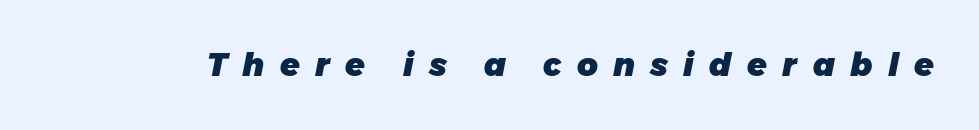
The image shows 32 px heavy type, italic (leaning right); set unusually wide letter spacing (+0.48 em), not underlined; low stroke contrast and a medium x-height.
